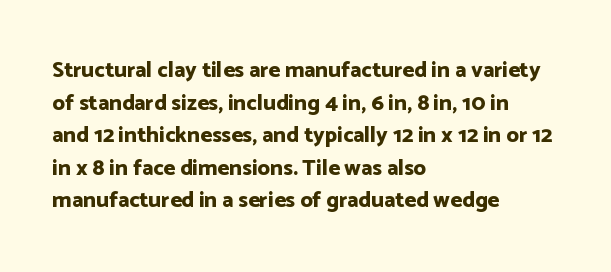
{"italic": "no", "bold": "yes", "underline": "no", "align": "left", "line_spacing": "normal", "line_spacing_ratio": 1.48, "letter_spacing": "normal", "letter_spacing_em": 0.0, "glyph_px": 22}
